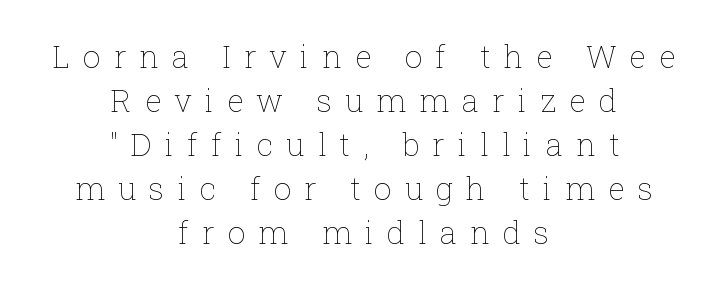
The lettering holds an erect, upright posture throughout. In terms of leading, this rendering sits right in the middle. Words float on clear page, feet unadorned. The line texture is sparse and dotted thanks to wide tracking.
